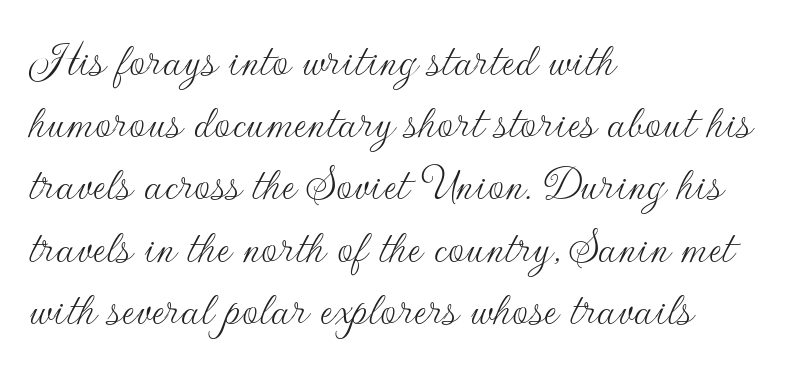
Weight: not bold — regular or lighter. What stands out about the letter spacing? Nothing — it is the standard amount. You can tell from the bare stems that sans-serif type was used. Is the block centered? No — it sits flush against the left margin. Only glyphs here, with clear space below each row.
